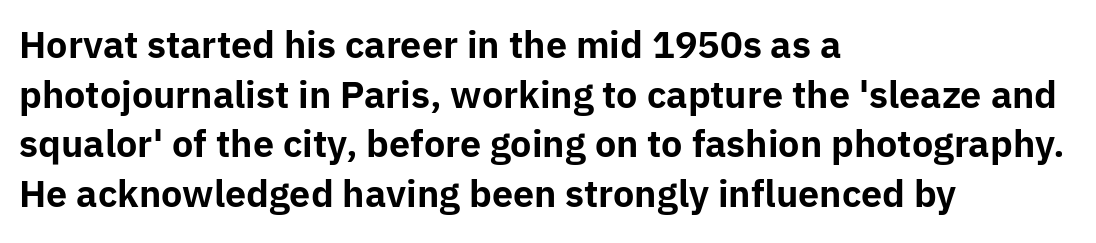
The image shows 36 px bold sans-serif type, upright; set left-aligned, normal line spacing (1.38x), normal letter spacing, not underlined; low stroke contrast and a medium x-height.
